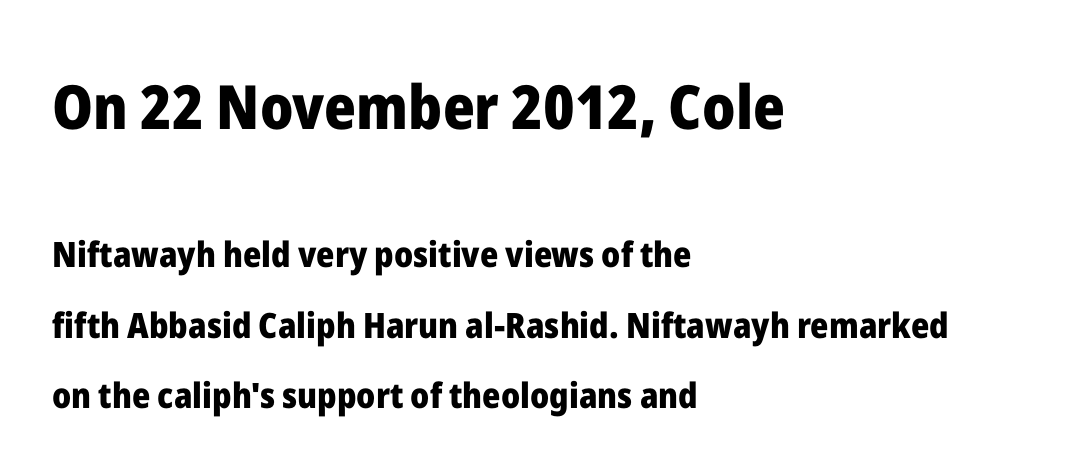
Q: Is the text bold? A: Yes.
Q: Is the text italic (slanted)? A: No, it is upright.
Q: Is the typeface a serif or a sans-serif typeface? A: Sans-serif.
Q: Is the text underlined? A: No.
Q: How is the paragraph aligned? A: Left-aligned.
Q: Is the spacing between letters normal or unusually wide? A: Normal.
Q: Is the spacing between lines tight, normal or loose? A: Loose.
Q: Which block of text is set in a larger size, the first (top) or the second (bottom)? A: The first (top) one.
Q: Width (condensed, normal, or wide)? A: Normal.
Q: Stroke contrast? A: Low.
Q: x-height? A: Medium.
Q: Monospaced? A: No.
